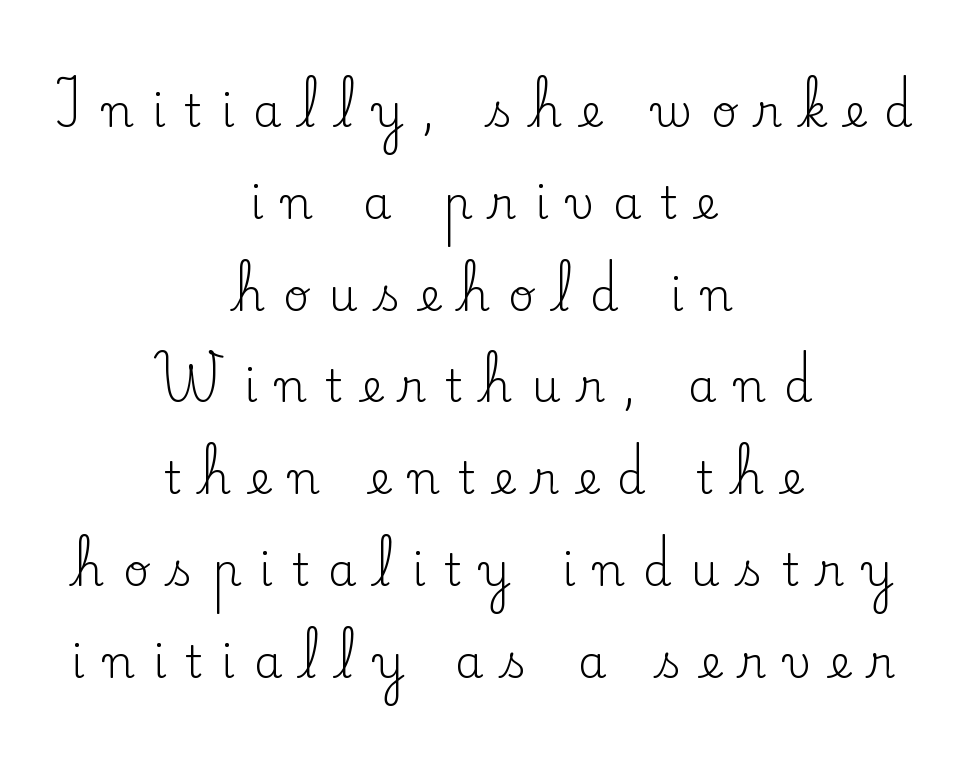
The image shows 45 px regular-weight type, upright; set centered, loose line spacing (2.04x), unusually wide letter spacing (+0.42 em), not underlined; low stroke contrast and a small x-height.
